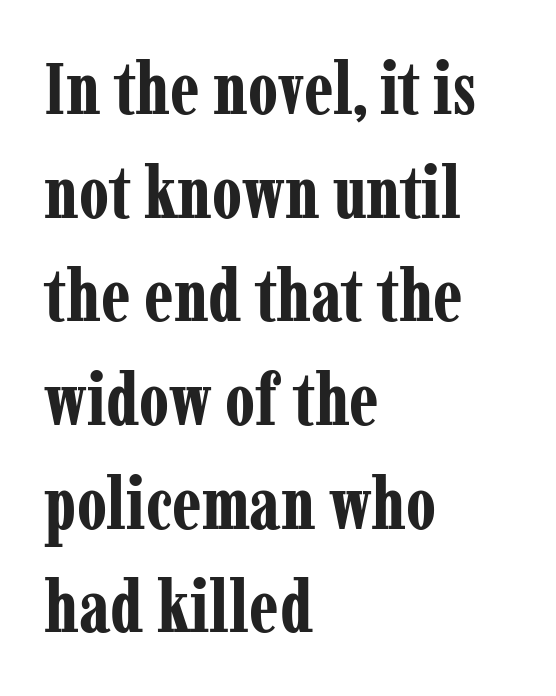
{"serif": "yes", "italic": "no", "bold": "yes", "weight": "bold", "width": "condensed", "stroke_contrast": "low", "x_height": "medium", "monospaced": "no", "underline": "no", "align": "left", "line_spacing": "normal", "line_spacing_ratio": 1.42, "letter_spacing": "normal", "letter_spacing_em": 0.0, "glyph_px": 73}
